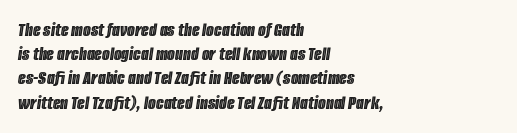
The image shows 20 px text type, italic (leaning right); set left-aligned, line spacing 1.21x, normal letter spacing, not underlined.
